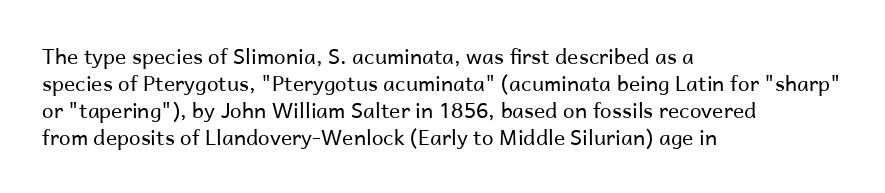
The image shows 21 px text type, upright; set left-aligned, normal line spacing (1.28x), normal letter spacing, not underlined.
